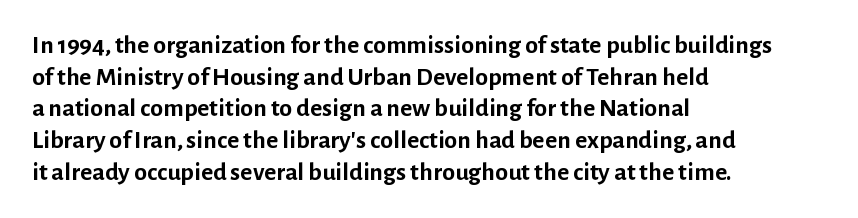
{"italic": "no", "bold": "yes", "underline": "no", "align": "left", "line_spacing_ratio": 1.22, "letter_spacing": "normal", "letter_spacing_em": 0.0, "glyph_px": 26}
